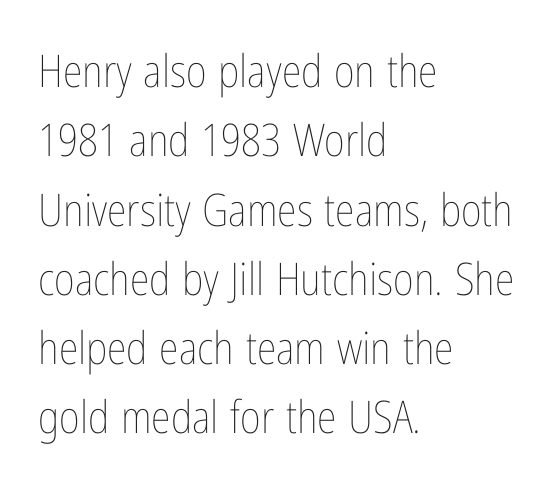
Rendered with straight, roman letterforms. Caption: face not bold, strokes unweighted. Where is the straight margin? On the left. Underline: absent.
